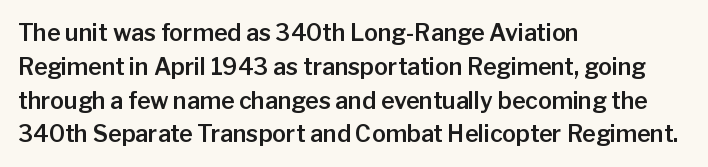
{"italic": "no", "underline": "no", "align": "left", "line_spacing": "normal", "line_spacing_ratio": 1.47, "letter_spacing": "normal", "letter_spacing_em": 0.0, "glyph_px": 23}
